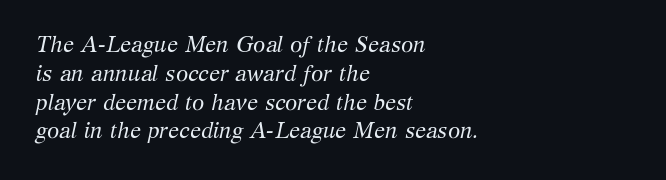
{"italic": "yes", "lean": "right", "slant_degrees": 12, "bold": "no", "underline": "no", "align": "left", "line_spacing": "normal", "line_spacing_ratio": 1.31, "letter_spacing": "normal", "letter_spacing_em": 0.0, "glyph_px": 22}
